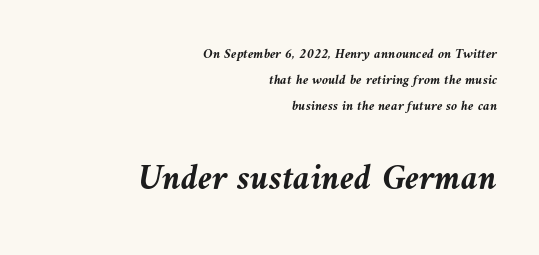
The image shows 36 px semibold type, italic (leaning left); set right-aligned, line spacing 1.84x, normal letter spacing, not underlined; the second (bottom) block is 2.57x larger; medium stroke contrast and a medium x-height.
